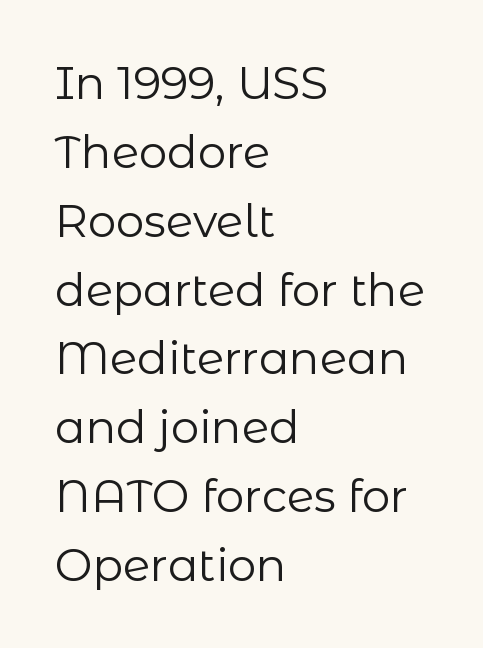
The image shows 45 px regular-weight sans-serif type, upright; set left-aligned, normal line spacing (1.53x), normal letter spacing, not underlined; low stroke contrast and a medium x-height.
